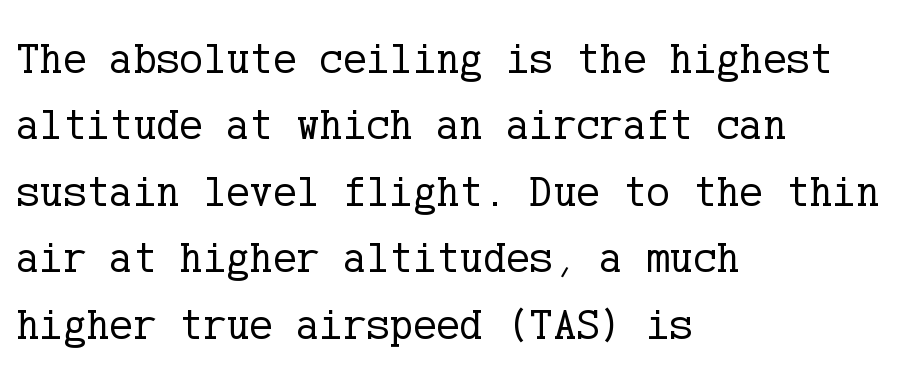
{"serif": "yes", "italic": "no", "bold": "no", "weight": "regular", "width": "normal", "stroke_contrast": "low", "x_height": "medium", "underline": "no", "align": "left", "line_spacing": "normal", "line_spacing_ratio": 1.51, "letter_spacing": "normal", "letter_spacing_em": 0.0, "glyph_px": 44}
